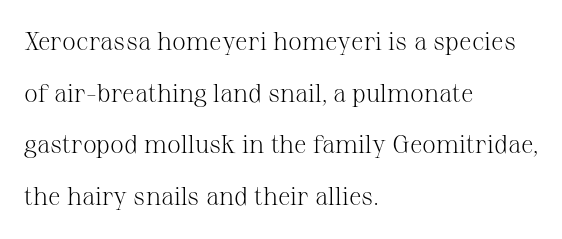
The face looks like a standard text weight, possibly lighter. This sample uses plain, unmodified letter spacing. Nope, not italic — everything's standing straight. Rule under the text: the space is simply empty.
